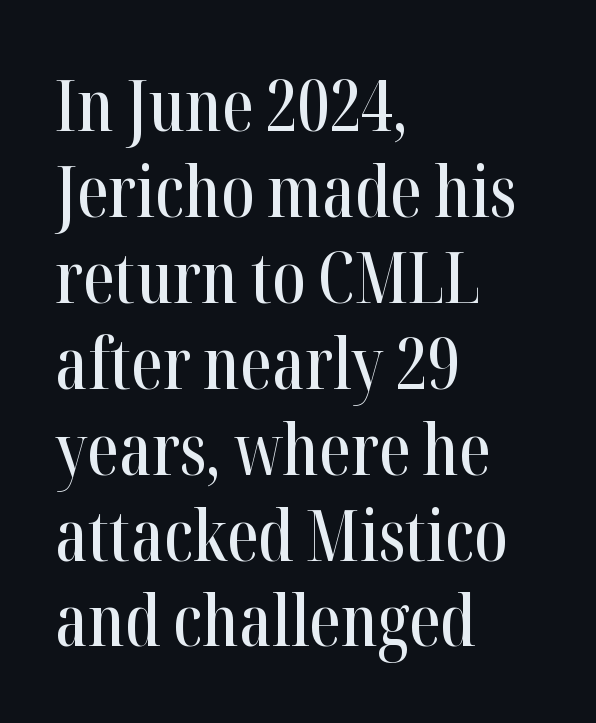
The image shows 71 px condensed serif type, upright; set left-aligned, line spacing 1.21x, normal letter spacing, not underlined; high stroke contrast and a medium x-height.
